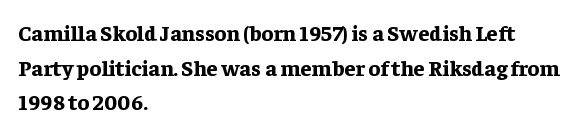
This sample uses an upright cut, with every glyph sitting square on the baseline. Whoever set this chose a conventional vertical rhythm. Students, note that the glyphs here touch the page at normal intervals. Strokes here are thick enough to call this a true bold.
